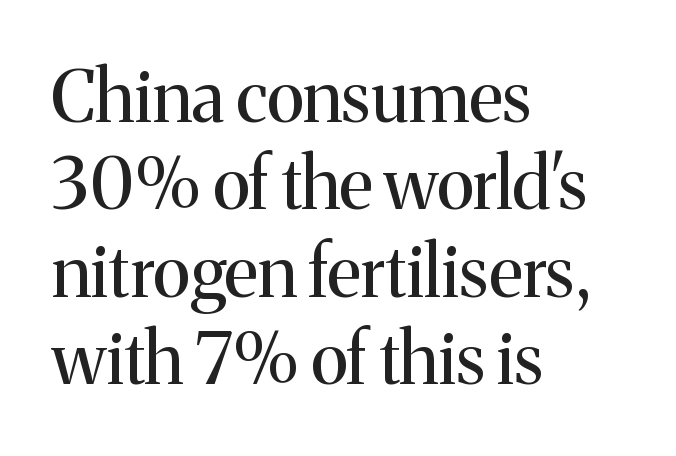
Q: Is the text bold? A: No.
Q: Is the text italic (slanted)? A: No, it is upright.
Q: Is the typeface a serif or a sans-serif typeface? A: Serif.
Q: Is the text underlined? A: No.
Q: How is the paragraph aligned? A: Left-aligned.
Q: Is the spacing between letters normal or unusually wide? A: Normal.
Q: Width (condensed, normal, or wide)? A: Normal.
Q: Stroke contrast? A: Medium.
Q: x-height? A: Medium.
Q: Monospaced? A: No.
